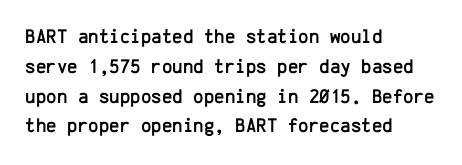
The image shows 20 px text type, upright; set left-aligned, normal line spacing (1.49x), normal letter spacing, not underlined.
